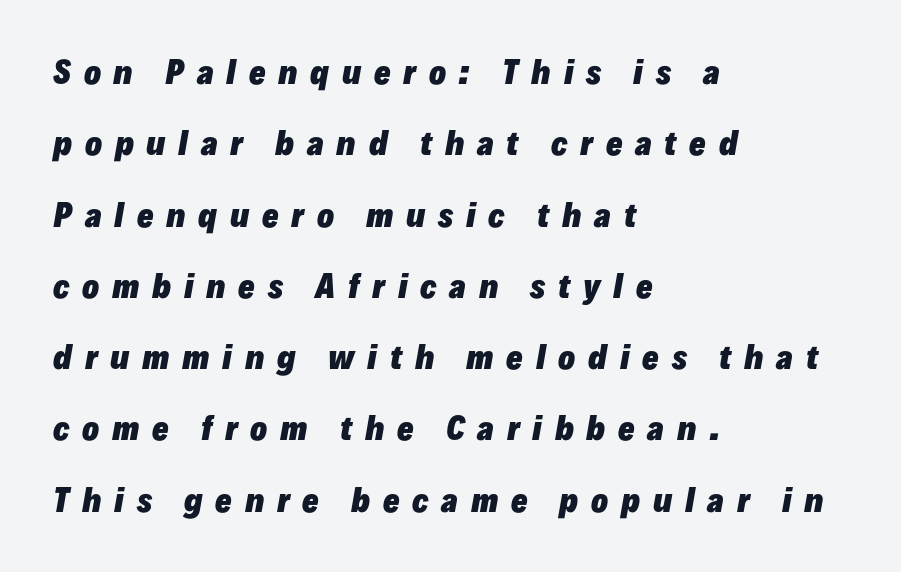
Horizontally, the lines are justified to the leading edge only. The foot of each line stays bare and open. The passage shown leans; its letterforms are oblique. The characters look thick and weighty, a clear bold. Here the designer chose a conventional face with non-uniform glyph widths.
